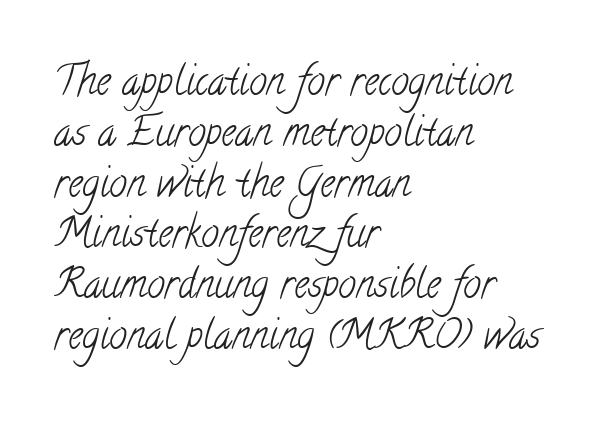
Q: Is the text bold? A: No.
Q: Is the typeface a serif or a sans-serif typeface? A: Serif.
Q: Is the text underlined? A: No.
Q: How is the paragraph aligned? A: Left-aligned.
Q: Is the spacing between letters normal or unusually wide? A: Normal.
Q: Is the spacing between lines tight, normal or loose? A: Normal.
Q: Width (condensed, normal, or wide)? A: Condensed.
Q: Stroke contrast? A: Low.
Q: x-height? A: Small.
Q: Monospaced? A: No.
